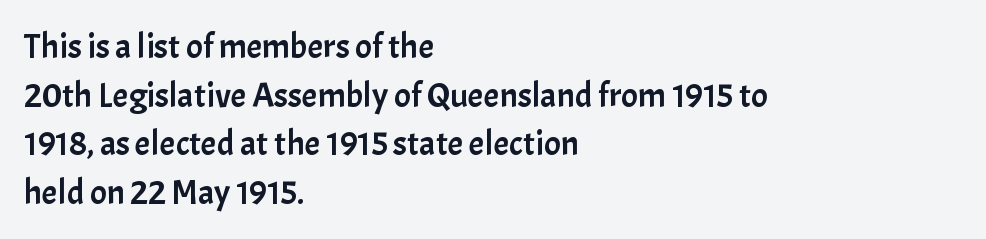
The image shows 35 px sans-serif type, upright; set left-aligned, normal line spacing (1.39x), normal letter spacing, not underlined; low stroke contrast and a medium x-height.
